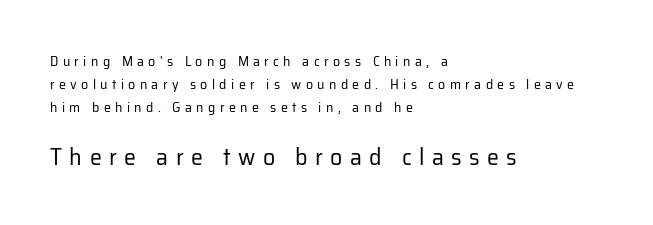
{"italic": "no", "bold": "no", "underline": "no", "align": "left", "line_spacing": "normal", "line_spacing_ratio": 1.65, "letter_spacing": "wide", "letter_spacing_em": 0.31, "larger_block": "second", "size_ratio": 1.71, "glyph_px": 24}
